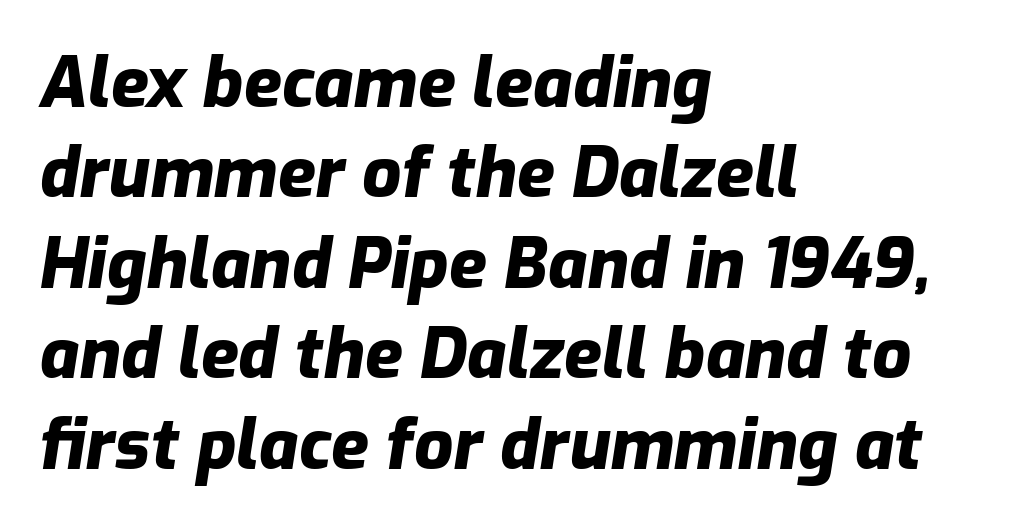
{"italic": "yes", "lean": "right", "slant_degrees": 9, "bold": "yes", "weight": "heavy", "width": "normal", "stroke_contrast": "low", "x_height": "medium", "monospaced": "no", "underline": "no", "align": "left", "line_spacing": "normal", "line_spacing_ratio": 1.31, "letter_spacing": "normal", "letter_spacing_em": 0.0, "glyph_px": 69}
